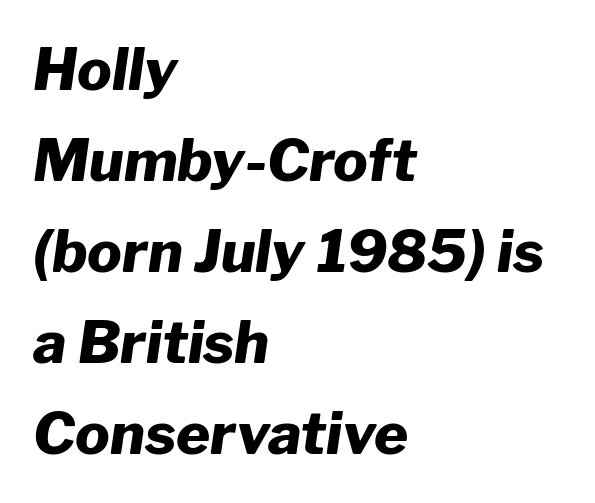
The image shows 58 px heavy type, italic (leaning right); set left-aligned, normal line spacing (1.57x), normal letter spacing, not underlined; low stroke contrast and a medium x-height.
